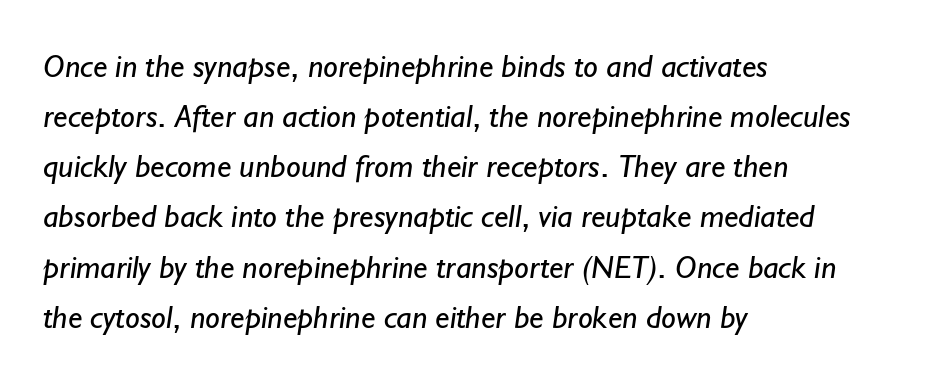
{"serif": "no", "bold": "no", "weight": "regular", "width": "normal", "stroke_contrast": "low", "x_height": "small", "monospaced": "no", "underline": "no", "align": "left", "line_spacing": "normal", "line_spacing_ratio": 1.52, "letter_spacing": "normal", "letter_spacing_em": 0.0, "glyph_px": 33}
